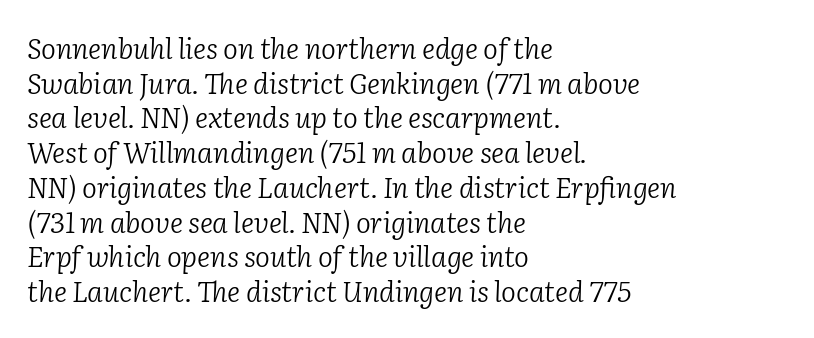
The image shows 28 px light serif type, italic (leaning right); set left-aligned, line spacing 1.24x, normal letter spacing, not underlined; low stroke contrast and a medium x-height.
